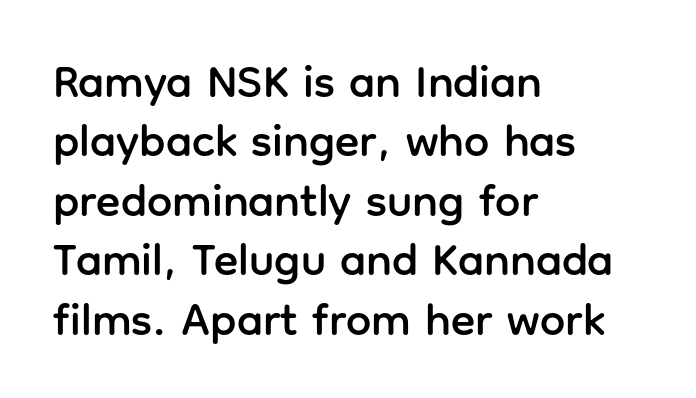
The image shows 45 px sans-serif type, upright; set left-aligned, normal line spacing (1.32x), normal letter spacing, not underlined; low stroke contrast and a medium x-height.
